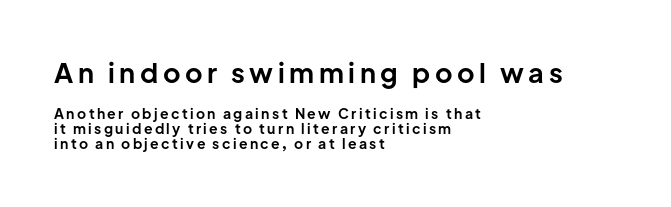
The image shows 27 px bold type, upright; set left-aligned, tight line spacing (1.06x), not underlined; the first (top) block is 1.93x larger.
